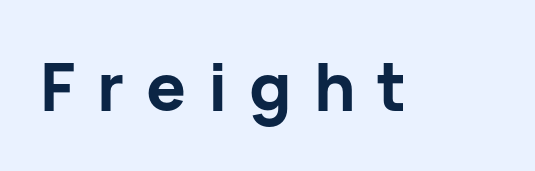
Spacing between characters has been opened up far beyond the box default. Look at the bottom of the vertical strokes: they stop flat, with no serifs. Do the letters lean? They stand straight. A typesetter would call this proportional, since set widths differ per character. Caption: bold face, heavy strokes.
